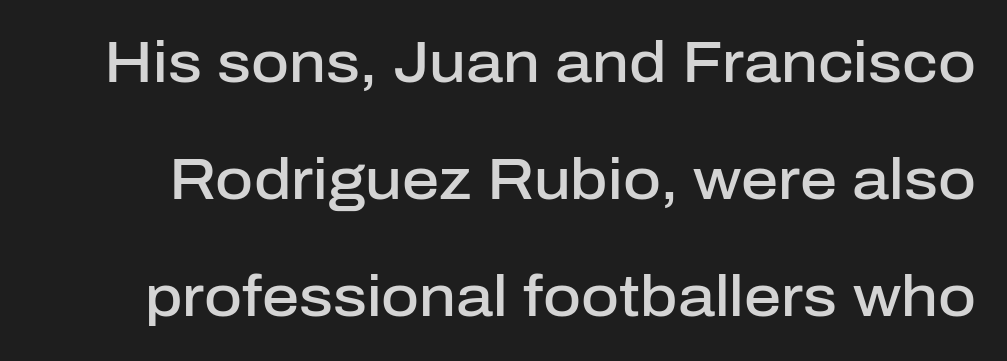
Type style note: lacks serifs. The font's upright variant was chosen for this text. The horizontal fit of the characters is conventional and even. A bit beefed up — I'd call it semibold rather than bold. The line-height multiplier appears high, well above default. The passage shown is typed in a proportional face where columns would drift.
